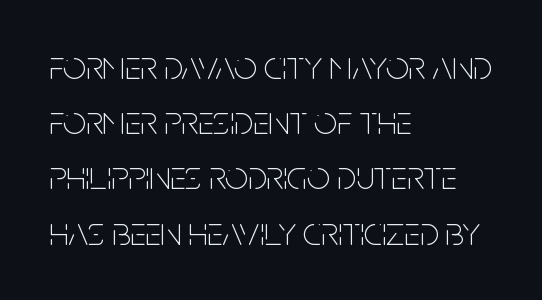
Note the varied advance widths — an 'i' is clearly narrower than an 'm'. Letters rest on an invisible, unmarked baseline. Horizontally, the lines are justified to the leading edge only. This sample uses plain, unmodified letter spacing.
